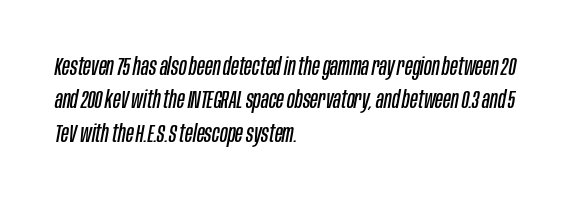
{"italic": "yes", "lean": "right", "slant_degrees": 10, "bold": "no", "underline": "no", "align": "left", "line_spacing": "normal", "line_spacing_ratio": 1.34, "letter_spacing": "normal", "letter_spacing_em": 0.0, "glyph_px": 25}
